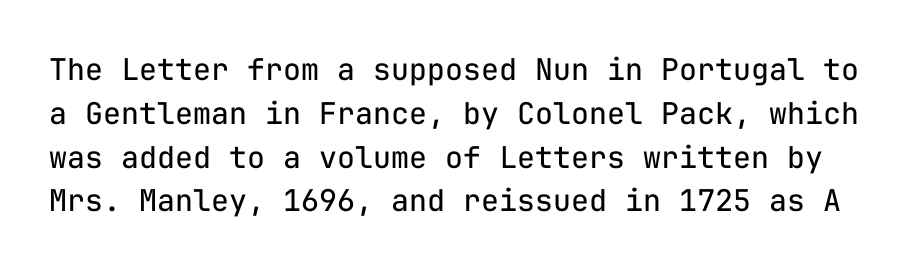
The image shows 30 px regular-weight sans-serif type, upright, monospaced; set normal line spacing (1.46x), normal letter spacing, not underlined; low stroke contrast and a medium x-height.
